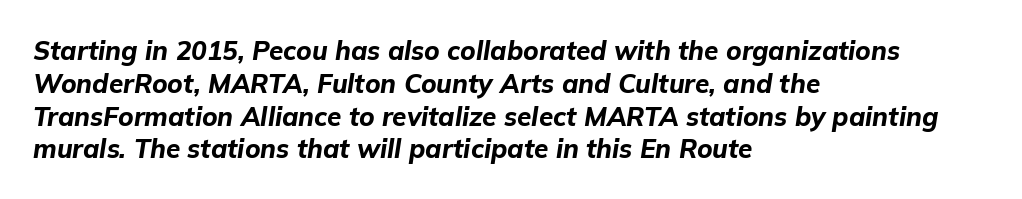
The image shows 26 px bold type, italic (leaning right); set left-aligned, normal line spacing (1.26x), normal letter spacing, not underlined.
